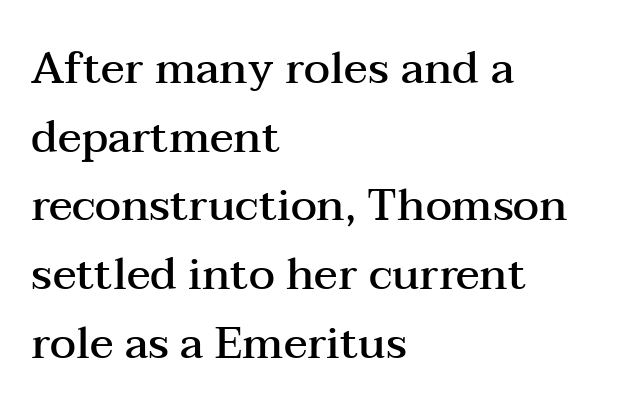
The image shows 44 px semibold, wide serif type, upright; set left-aligned, normal line spacing (1.56x), normal letter spacing, not underlined; medium stroke contrast and a medium x-height.
